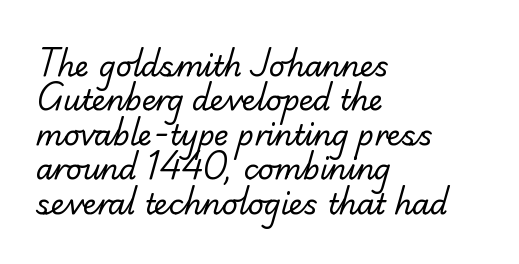
Q: Is the text bold? A: No.
Q: Is the typeface a serif or a sans-serif typeface? A: Serif.
Q: Is the text underlined? A: No.
Q: How is the paragraph aligned? A: Left-aligned.
Q: Is the spacing between letters normal or unusually wide? A: Normal.
Q: Width (condensed, normal, or wide)? A: Normal.
Q: Stroke contrast? A: Low.
Q: x-height? A: Small.
Q: Monospaced? A: No.
